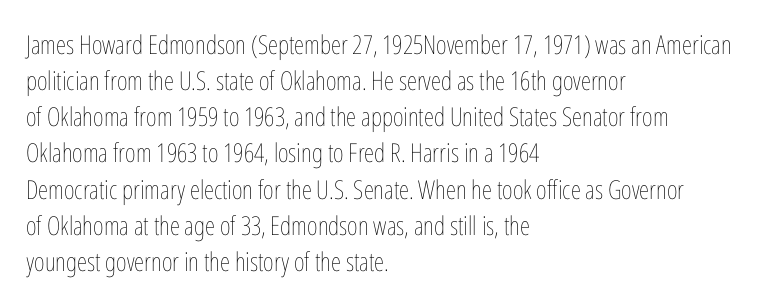
Q: Is the text bold? A: No.
Q: Is the text italic (slanted)? A: No, it is upright.
Q: Is the text underlined? A: No.
Q: How is the paragraph aligned? A: Left-aligned.
Q: Is the spacing between letters normal or unusually wide? A: Normal.
Q: Is the spacing between lines tight, normal or loose? A: Normal.
